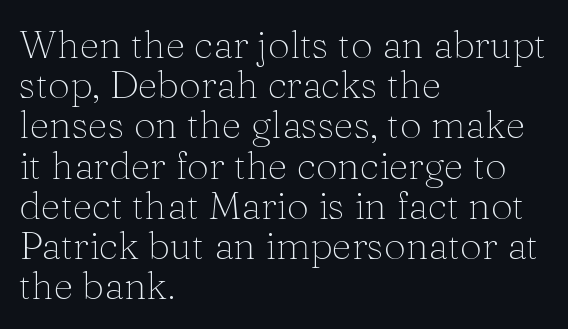
Weight: regular or lighter. Character widths vary here, with narrow letters taking less room than wide ones. Old-style or modern, the face here clearly has serifs. Every stem runs plumb, perpendicular to the baseline. Descenders hang freely into open space.
